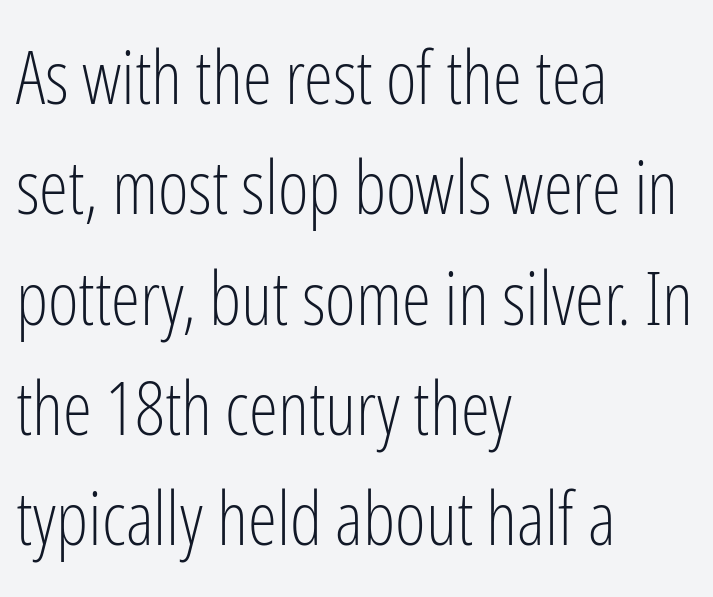
Q: Is the text bold? A: No.
Q: Is the text italic (slanted)? A: No, it is upright.
Q: Is the typeface a serif or a sans-serif typeface? A: Sans-serif.
Q: Is the text underlined? A: No.
Q: How is the paragraph aligned? A: Left-aligned.
Q: Is the spacing between letters normal or unusually wide? A: Normal.
Q: Is the spacing between lines tight, normal or loose? A: Normal.
Q: Width (condensed, normal, or wide)? A: Condensed.
Q: Stroke contrast? A: Low.
Q: x-height? A: Medium.
Q: Monospaced? A: No.
